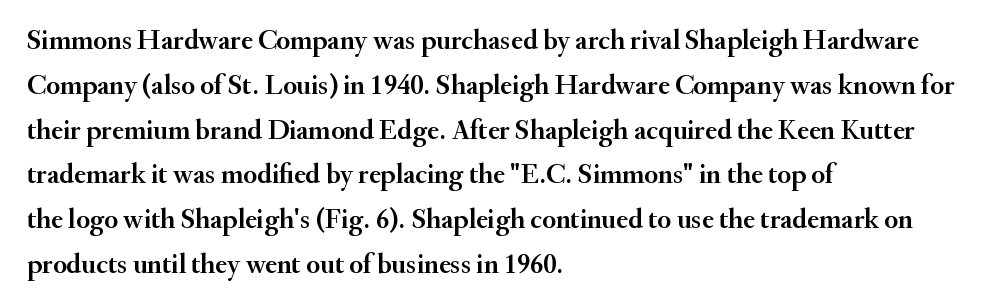
{"serif": "yes", "italic": "no", "width": "normal", "stroke_contrast": "medium", "x_height": "small", "monospaced": "no", "underline": "no", "align": "left", "line_spacing": "normal", "line_spacing_ratio": 1.6, "letter_spacing": "normal", "letter_spacing_em": 0.0, "glyph_px": 28}
